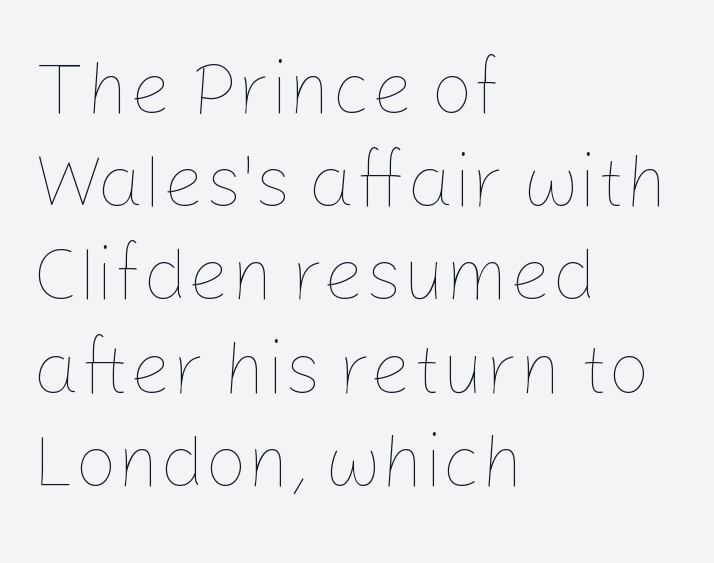
Q: Is the text bold? A: No.
Q: Is the text italic (slanted)? A: No, it is upright.
Q: Is the text underlined? A: No.
Q: How is the paragraph aligned? A: Left-aligned.
Q: Is the spacing between letters normal or unusually wide? A: Normal.
Q: Is the spacing between lines tight, normal or loose? A: Normal.
Q: Width (condensed, normal, or wide)? A: Normal.
Q: Stroke contrast? A: Low.
Q: x-height? A: Medium.
Q: Monospaced? A: No.
